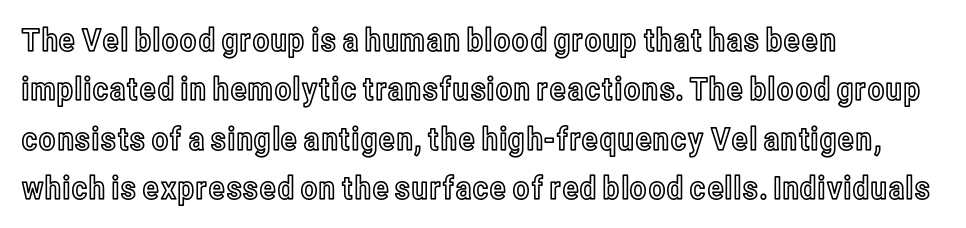
Q: Is the text italic (slanted)? A: No, it is upright.
Q: Is the text underlined? A: No.
Q: How is the paragraph aligned? A: Left-aligned.
Q: Is the spacing between letters normal or unusually wide? A: Normal.
Q: Is the spacing between lines tight, normal or loose? A: Normal.
Q: Width (condensed, normal, or wide)? A: Condensed.
Q: x-height? A: Medium.
Q: Monospaced? A: No.
